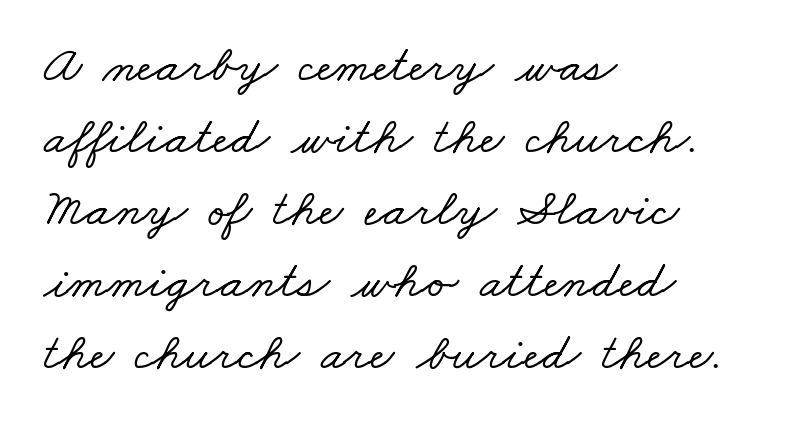
Lines of text with bare space underneath. A student would call this left alignment; a typographer would say flush left, rag right. Leading matches the norm, producing a regular column. The letters carry serifs — small finishing strokes at the ends of their stems.
